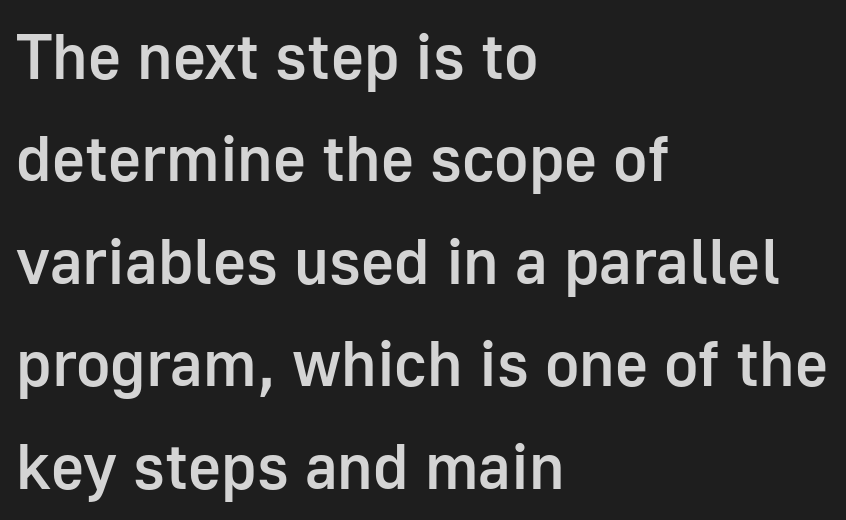
The image shows 64 px semibold sans-serif type, upright; set left-aligned, normal line spacing (1.6x), normal letter spacing, not underlined; low stroke contrast and a medium x-height.
